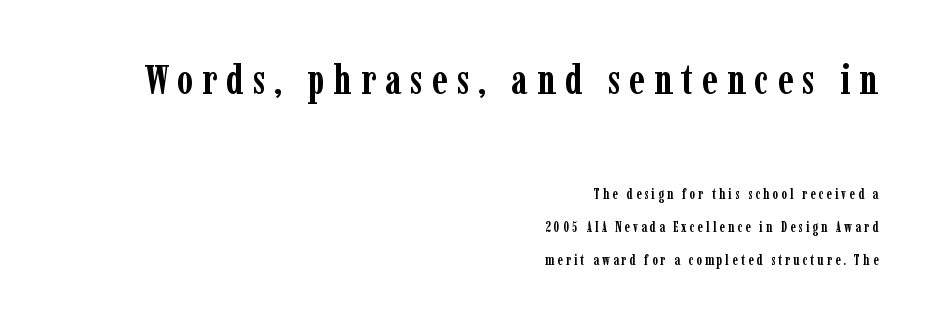
{"serif": "yes", "italic": "no", "bold": "yes", "weight": "semibold", "width": "condensed", "stroke_contrast": "low", "x_height": "medium", "monospaced": "no", "underline": "no", "align": "right", "line_spacing": "loose", "line_spacing_ratio": 2.36, "letter_spacing": "wide", "letter_spacing_em": 0.22, "larger_block": "first", "size_ratio": 2.93, "glyph_px": 41}
